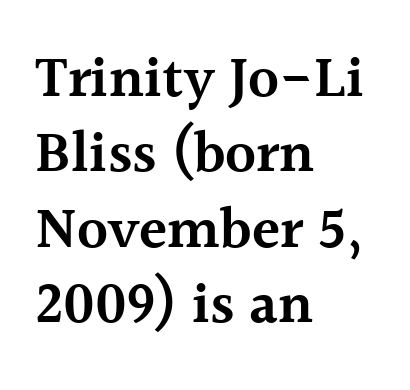
Proportional: the letters do not fall into vertical columns. Does the weight exceed regular? Yes, but only to semibold. Does the copy run flush right? No — it runs flush left. The glyphs in this specimen are seriffed. Compared with typical paragraphs, the rows here are spaced about the same.
